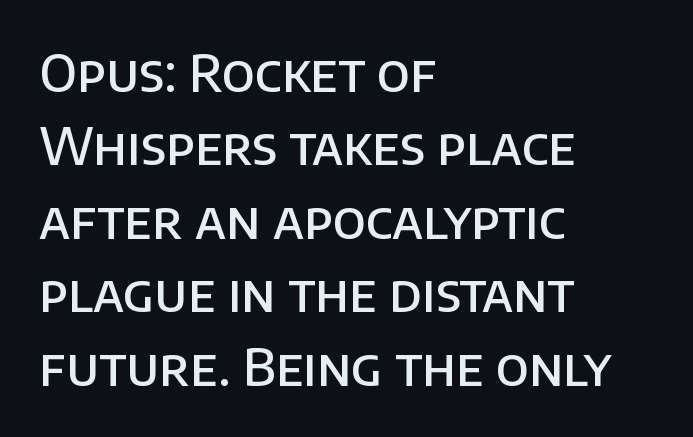
The image shows 51 px semibold sans-serif type, upright; set left-aligned, normal line spacing (1.44x), normal letter spacing, not underlined; low stroke contrast and a large x-height.
